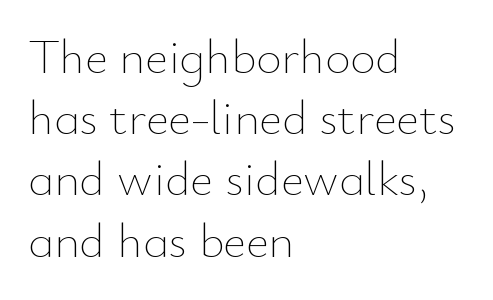
The image shows 49 px thin type, upright; set left-aligned, normal line spacing (1.25x), normal letter spacing, not underlined; low stroke contrast and a small x-height.
